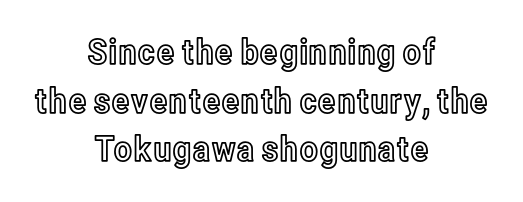
{"italic": "no", "width": "condensed", "x_height": "medium", "monospaced": "no", "underline": "no", "align": "center", "line_spacing": "normal", "line_spacing_ratio": 1.39, "letter_spacing": "normal", "letter_spacing_em": 0.0, "glyph_px": 35}
